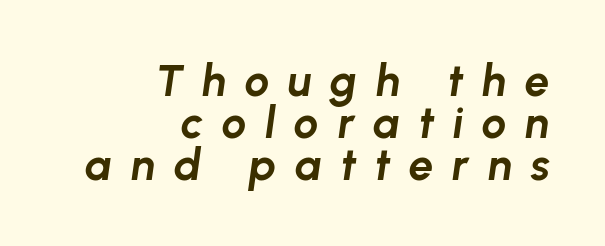
The image shows 44 px bold type, italic (leaning right); set right-aligned, tight line spacing (0.96x), unusually wide letter spacing (+0.42 em), not underlined; low stroke contrast and a medium x-height.
